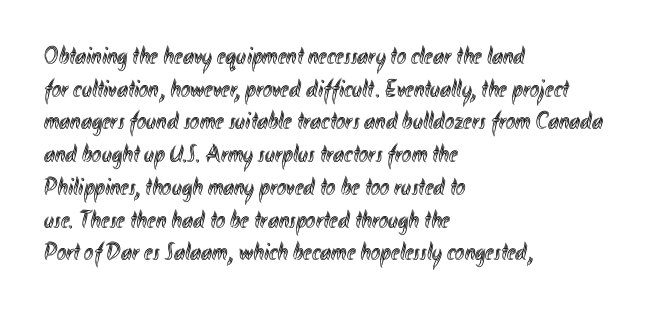
The image shows 25 px text type; set left-aligned, normal line spacing (1.31x), normal letter spacing, not underlined.
